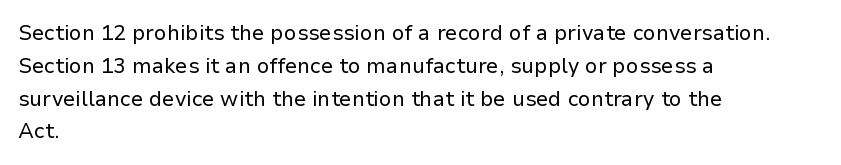
The image shows 21 px text type, upright; set left-aligned, normal line spacing (1.56x), normal letter spacing, not underlined.
